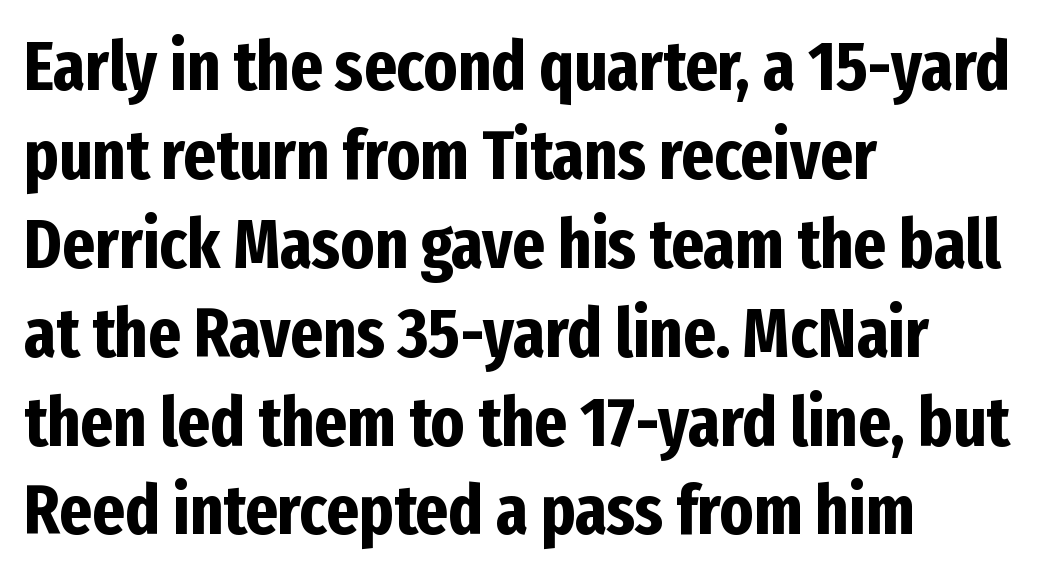
The image shows 70 px bold, condensed sans-serif type, upright; set left-aligned, normal line spacing (1.27x), normal letter spacing, not underlined; low stroke contrast and a medium x-height.
